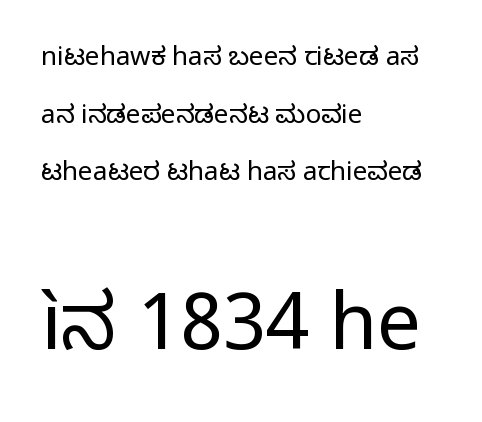
{"serif": "no", "italic": "no", "bold": "no", "weight": "regular", "width": "normal", "stroke_contrast": "low", "x_height": "medium", "monospaced": "no", "underline": "no", "align": "left", "line_spacing": "loose", "line_spacing_ratio": 2.22, "letter_spacing": "normal", "letter_spacing_em": 0.0, "larger_block": "second", "size_ratio": 3.0, "glyph_px": 78}
